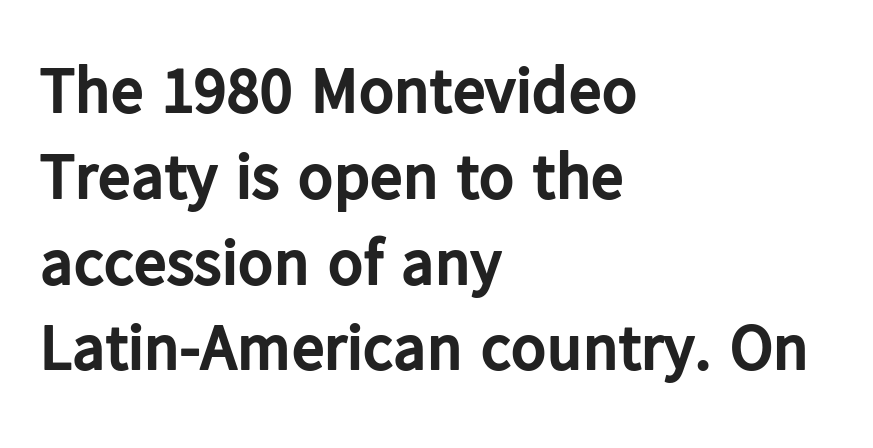
Look at the stroke-to-counter ratio: heavy, a bold. Casual observation: everything's shoved over to the left. Underlining? Definitely not there. This sample has the flowing, uneven cadence of proportional lettering. The rows are spaced the way most documents space them. Look at the tracking — it's just the regular setting, nothing added.
